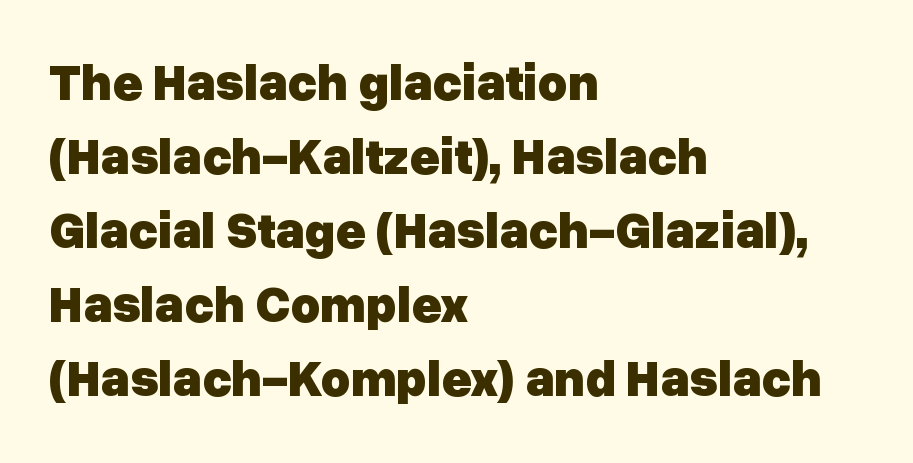
{"serif": "no", "italic": "no", "bold": "yes", "weight": "heavy", "width": "normal", "stroke_contrast": "low", "x_height": "medium", "monospaced": "no", "underline": "no", "align": "left", "line_spacing": "normal", "line_spacing_ratio": 1.45, "letter_spacing": "normal", "letter_spacing_em": 0.0, "glyph_px": 51}
